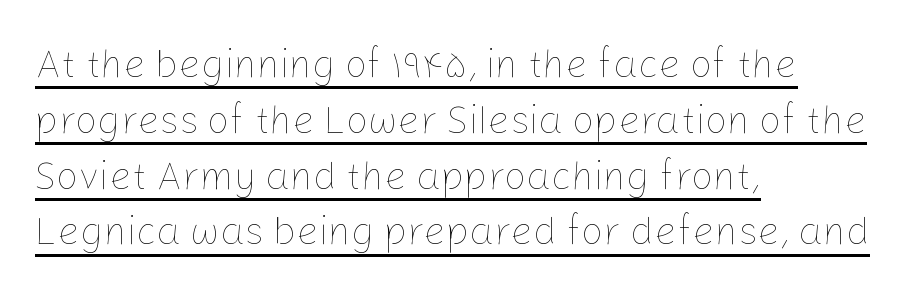
Q: Is the text bold? A: No.
Q: Is the text italic (slanted)? A: No, it is upright.
Q: Is the text underlined? A: Yes.
Q: How is the paragraph aligned? A: Left-aligned.
Q: Is the spacing between letters normal or unusually wide? A: Normal.
Q: Is the spacing between lines tight, normal or loose? A: Normal.
Q: Width (condensed, normal, or wide)? A: Normal.
Q: Stroke contrast? A: Low.
Q: x-height? A: Medium.
Q: Monospaced? A: No.
